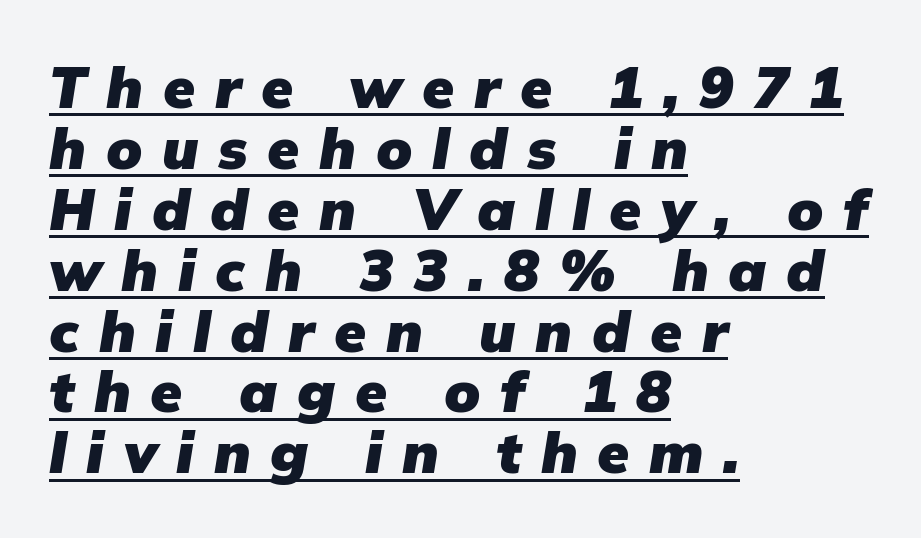
How would I describe the line gaps? Narrow and economical. Character widths vary here, with narrow letters taking less room than wide ones. Is the letter spacing exaggerated? Yes — the characters are pushed far apart. In terms of weight, the rendering is a true, heavy bold. Is the type slanted? Yes — the strokes lean at a clear angle. Line beginnings align vertically; line endings do not.
